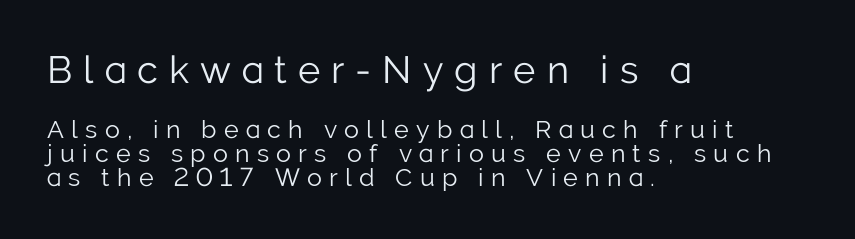
Q: Is the text bold? A: No.
Q: Is the text italic (slanted)? A: No, it is upright.
Q: Is the typeface a serif or a sans-serif typeface? A: Sans-serif.
Q: Is the text underlined? A: No.
Q: How is the paragraph aligned? A: Left-aligned.
Q: Is the spacing between letters normal or unusually wide? A: Unusually wide.
Q: Is the spacing between lines tight, normal or loose? A: Tight.
Q: Which block of text is set in a larger size, the first (top) or the second (bottom)? A: The first (top) one.
Q: Width (condensed, normal, or wide)? A: Normal.
Q: Stroke contrast? A: Low.
Q: x-height? A: Medium.
Q: Monospaced? A: No.
